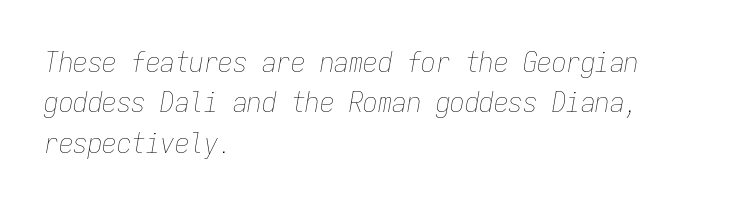
Slanted lettering throughout. Each letter, wide or thin by design, is forced into the same width here. Leading: standard. A bare baseline throughout the passage.
